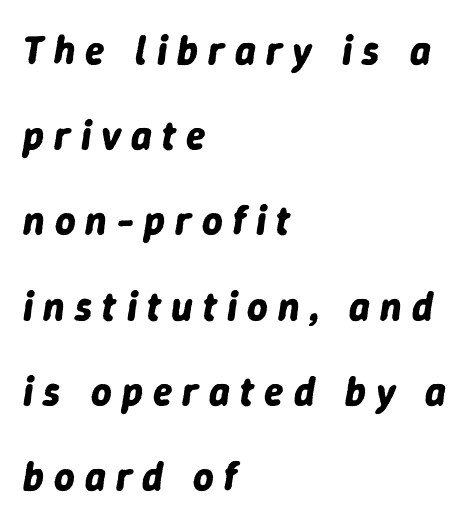
Q: Is the text bold? A: Yes.
Q: Is the text italic (slanted)? A: Yes, it leans right by about 9 degrees.
Q: Is the text underlined? A: No.
Q: How is the paragraph aligned? A: Left-aligned.
Q: Is the spacing between letters normal or unusually wide? A: Unusually wide.
Q: Is the spacing between lines tight, normal or loose? A: Loose.
Q: Width (condensed, normal, or wide)? A: Normal.
Q: Stroke contrast? A: Low.
Q: x-height? A: Medium.
Q: Monospaced? A: No.
